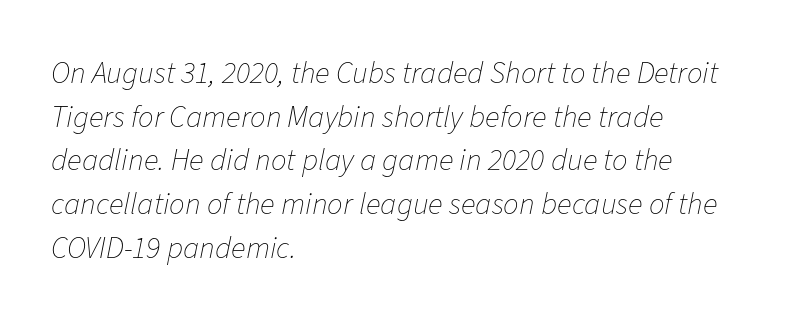
Q: Is the text bold? A: No.
Q: Is the text italic (slanted)? A: Yes, it leans right by about 11 degrees.
Q: Is the text underlined? A: No.
Q: How is the paragraph aligned? A: Left-aligned.
Q: Is the spacing between letters normal or unusually wide? A: Normal.
Q: Is the spacing between lines tight, normal or loose? A: Normal.
Q: Width (condensed, normal, or wide)? A: Normal.
Q: Stroke contrast? A: Low.
Q: x-height? A: Medium.
Q: Monospaced? A: No.
